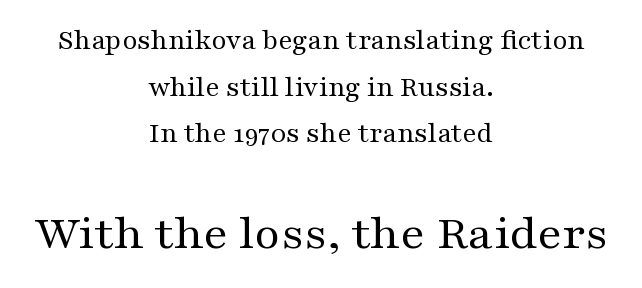
Q: Is the text bold? A: No.
Q: Is the text italic (slanted)? A: No, it is upright.
Q: Is the typeface a serif or a sans-serif typeface? A: Serif.
Q: Is the text underlined? A: No.
Q: How is the paragraph aligned? A: Centered.
Q: Is the spacing between letters normal or unusually wide? A: Normal.
Q: Is the spacing between lines tight, normal or loose? A: Normal.
Q: Which block of text is set in a larger size, the first (top) or the second (bottom)? A: The second (bottom) one.
Q: Width (condensed, normal, or wide)? A: Wide.
Q: Stroke contrast? A: Medium.
Q: x-height? A: Medium.
Q: Monospaced? A: No.
